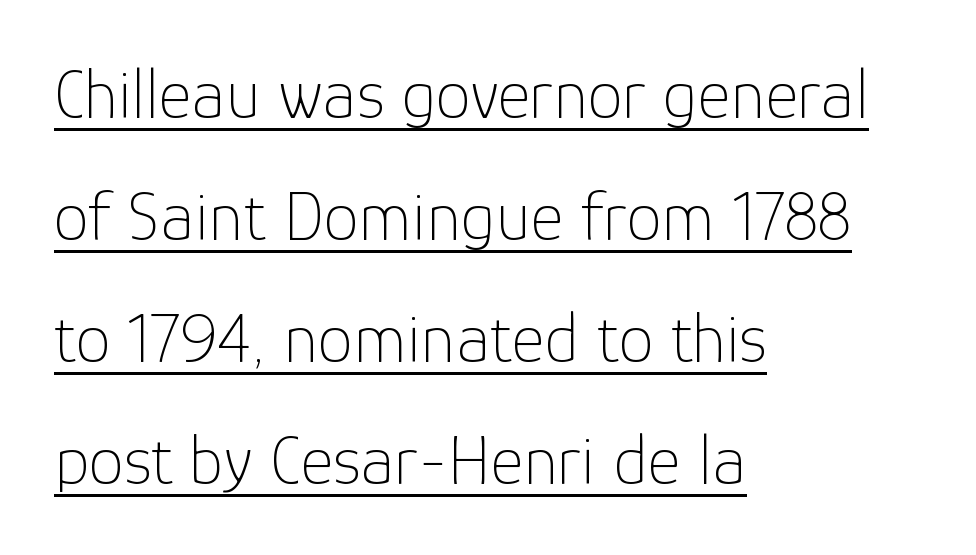
The image shows 71 px thin sans-serif type, upright; set left-aligned, line spacing 1.72x, normal letter spacing, underlined; low stroke contrast and a medium x-height.
